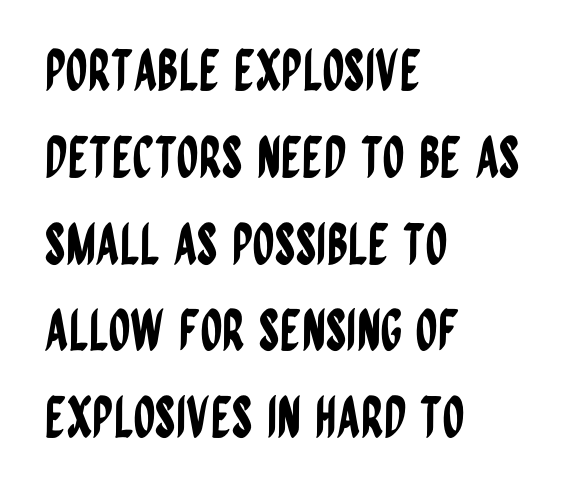
The image shows 56 px condensed sans-serif type, upright; set left-aligned, normal line spacing (1.55x), normal letter spacing, not underlined; low stroke contrast and a large x-height.
